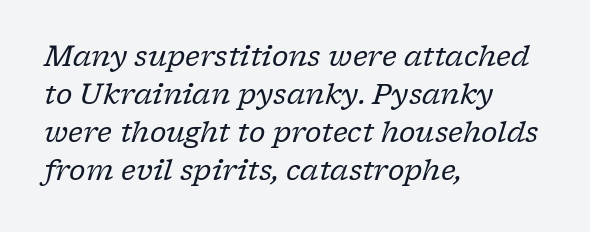
The image shows 28 px regular-weight serif type, italic (leaning right); set left-aligned, normal line spacing (1.36x), normal letter spacing, not underlined; low stroke contrast and a medium x-height.
